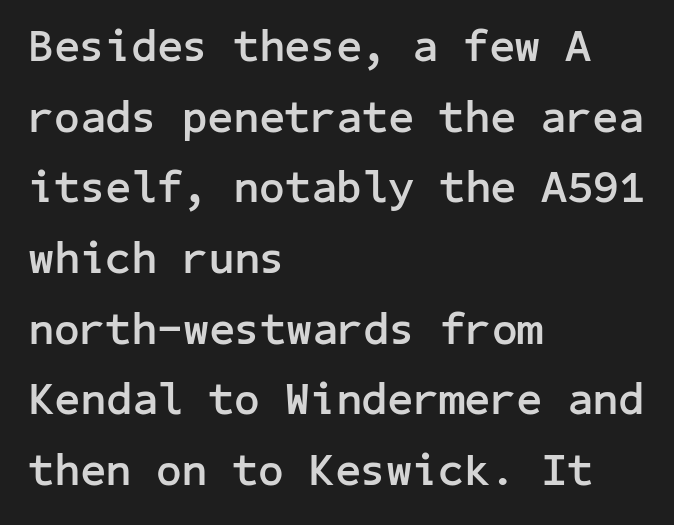
The image shows 45 px semibold sans-serif type, upright; set left-aligned, normal line spacing (1.57x), normal letter spacing, not underlined; low stroke contrast and a medium x-height.
